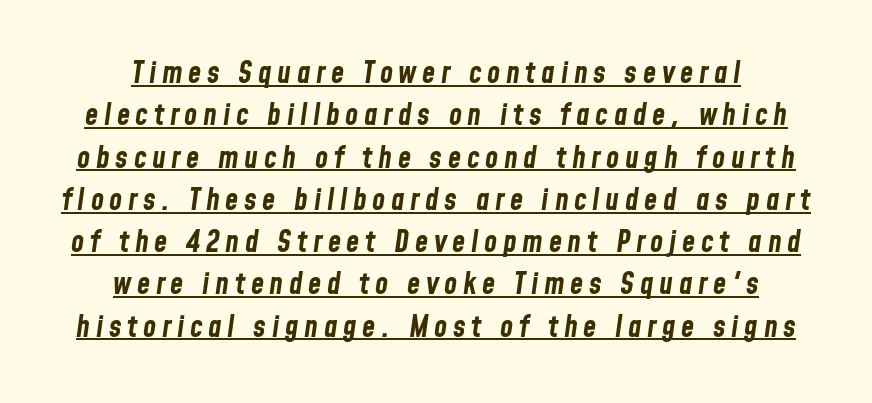
{"italic": "yes", "lean": "right", "slant_degrees": 8, "bold": "yes", "weight": "bold", "width": "condensed", "stroke_contrast": "low", "x_height": "medium", "monospaced": "no", "underline": "yes", "align": "center", "line_spacing": "normal", "line_spacing_ratio": 1.41, "glyph_px": 30}
